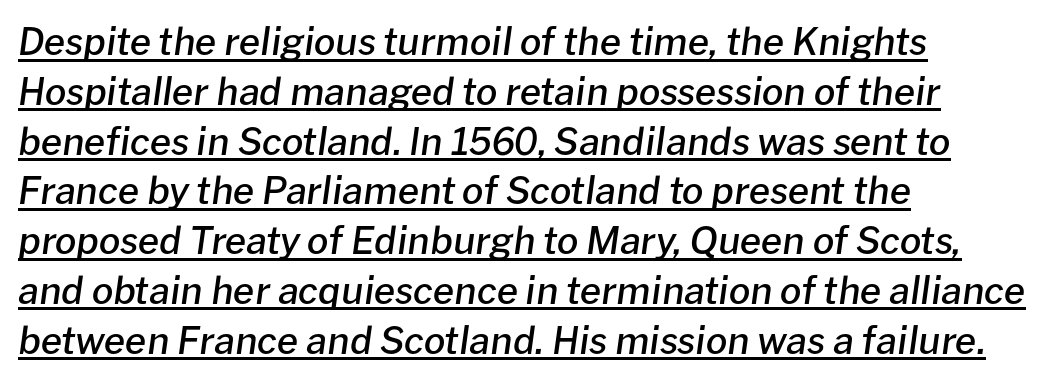
{"italic": "yes", "lean": "right", "slant_degrees": 8, "bold": "semi", "weight": "semibold", "width": "normal", "stroke_contrast": "low", "x_height": "medium", "monospaced": "no", "underline": "yes", "align": "left", "line_spacing": "normal", "line_spacing_ratio": 1.31, "letter_spacing": "normal", "letter_spacing_em": 0.0, "glyph_px": 38}
